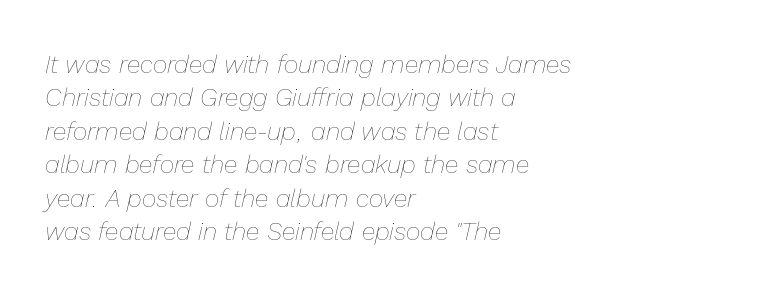
{"italic": "yes", "lean": "right", "slant_degrees": 13, "bold": "no", "underline": "no", "align": "left", "line_spacing": "normal", "line_spacing_ratio": 1.34, "letter_spacing": "normal", "letter_spacing_em": 0.0, "glyph_px": 25}
